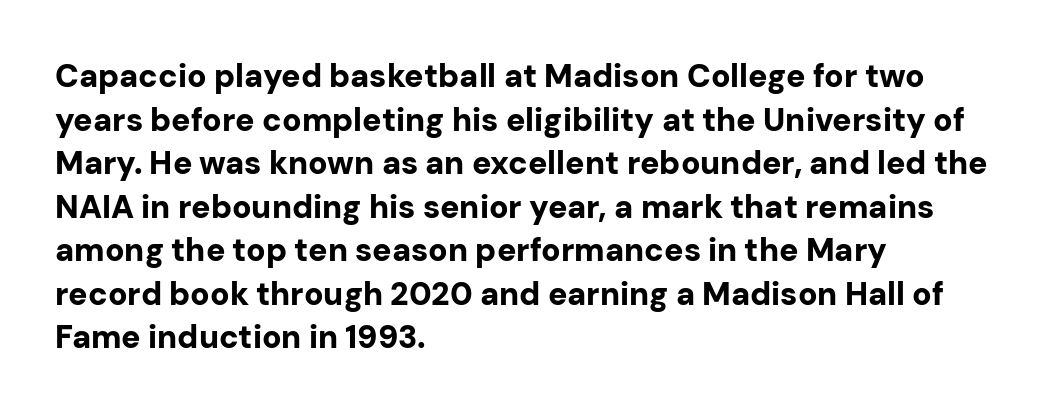
The image shows 32 px bold sans-serif type, upright; set left-aligned, normal line spacing (1.36x), normal letter spacing, not underlined; low stroke contrast and a medium x-height.
